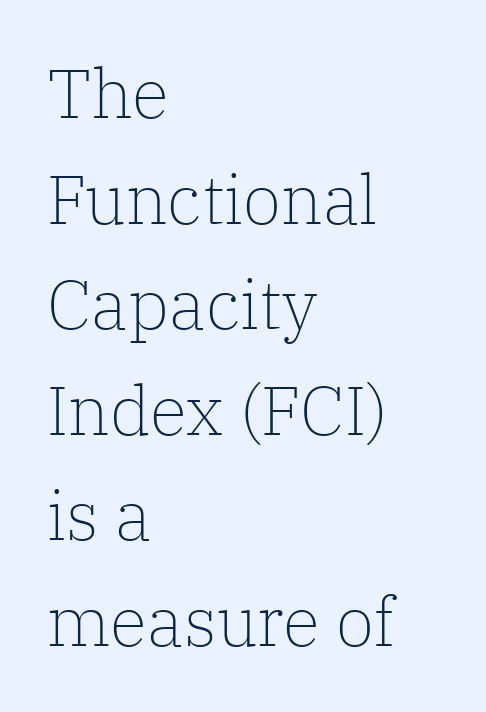
Q: Is the text bold? A: No.
Q: Is the text italic (slanted)? A: No, it is upright.
Q: Is the typeface a serif or a sans-serif typeface? A: Serif.
Q: Is the text underlined? A: No.
Q: How is the paragraph aligned? A: Left-aligned.
Q: Is the spacing between letters normal or unusually wide? A: Normal.
Q: Is the spacing between lines tight, normal or loose? A: Normal.
Q: Width (condensed, normal, or wide)? A: Normal.
Q: Stroke contrast? A: Low.
Q: x-height? A: Medium.
Q: Monospaced? A: No.
